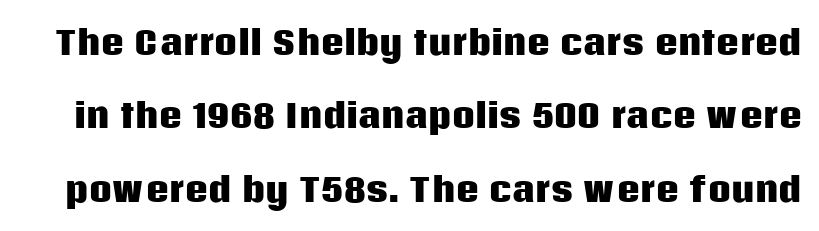
{"serif": "no", "italic": "no", "bold": "yes", "weight": "heavy", "width": "normal", "stroke_contrast": "low", "x_height": "large", "monospaced": "no", "underline": "no", "line_spacing": "loose", "line_spacing_ratio": 2.29, "letter_spacing": "normal", "letter_spacing_em": 0.0, "glyph_px": 32}
